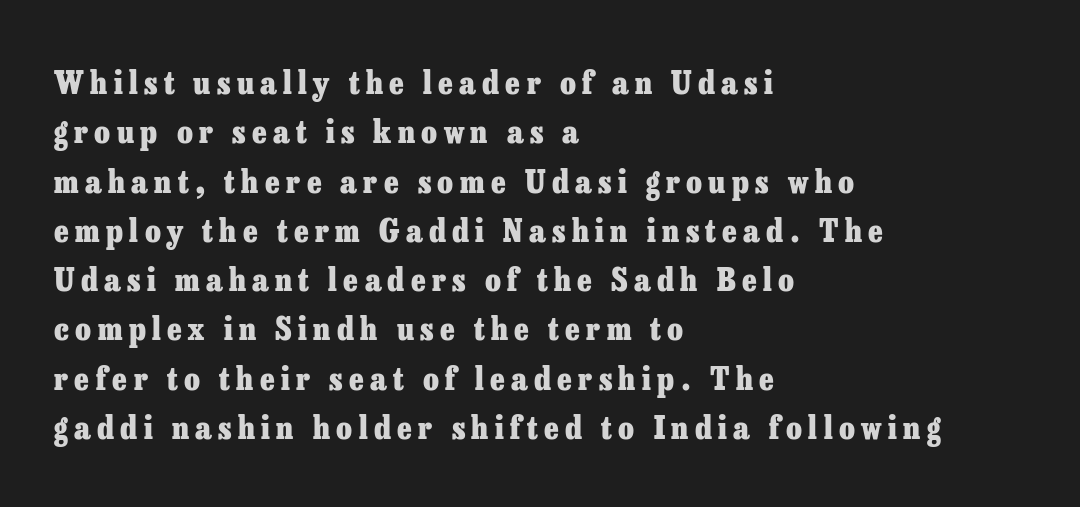
The image shows 32 px heavy serif type, upright; set left-aligned, normal line spacing (1.54x), unusually wide letter spacing (+0.2 em), not underlined; low stroke contrast and a medium x-height.
